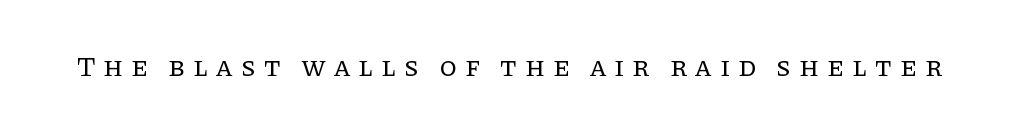
The image shows 28 px regular-weight serif type, upright; set unusually wide letter spacing (+0.28 em), not underlined; low stroke contrast and a large x-height.
